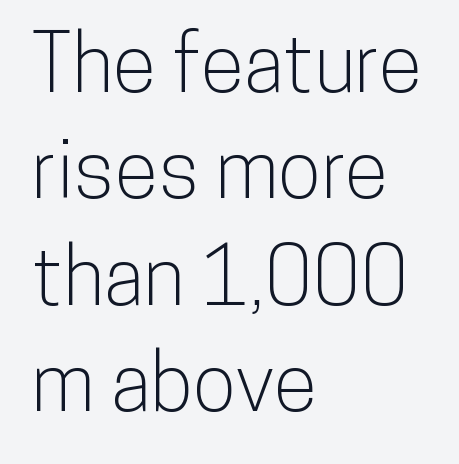
Q: Is the text italic (slanted)? A: No, it is upright.
Q: Is the typeface a serif or a sans-serif typeface? A: Sans-serif.
Q: Is the text underlined? A: No.
Q: How is the paragraph aligned? A: Left-aligned.
Q: Is the spacing between letters normal or unusually wide? A: Normal.
Q: Is the spacing between lines tight, normal or loose? A: Normal.
Q: Width (condensed, normal, or wide)? A: Condensed.
Q: Stroke contrast? A: Low.
Q: x-height? A: Medium.
Q: Monospaced? A: No.
